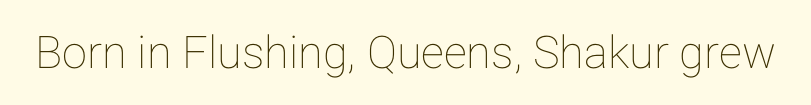
The image shows 45 px text type, upright; set normal letter spacing, not underlined; low stroke contrast and a medium x-height.
